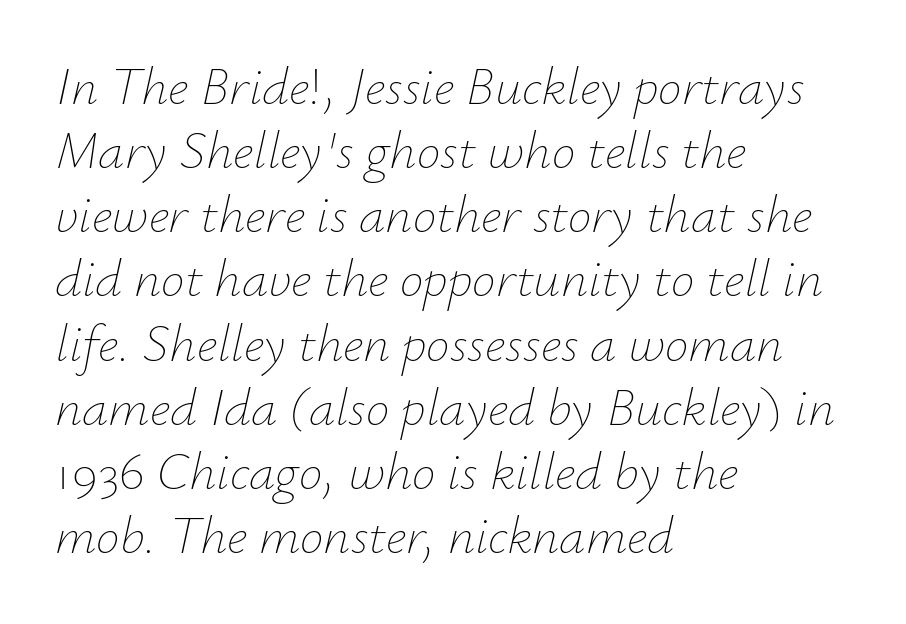
Q: Is the text bold? A: No.
Q: Is the text italic (slanted)? A: Yes, it leans right by about 12 degrees.
Q: Is the text underlined? A: No.
Q: How is the paragraph aligned? A: Left-aligned.
Q: Is the spacing between letters normal or unusually wide? A: Normal.
Q: Width (condensed, normal, or wide)? A: Normal.
Q: Stroke contrast? A: Low.
Q: x-height? A: Small.
Q: Monospaced? A: No.
